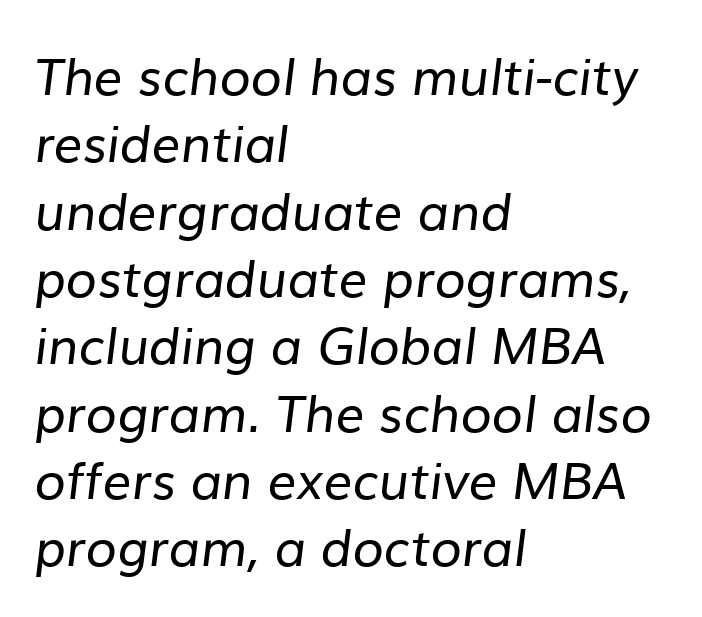
The characters display no serif detailing; their extremities are plain. A typesetter would call this zero additional tracking. Decoration check: the copy has no underline. Unbolded letterforms with no extra heft.
